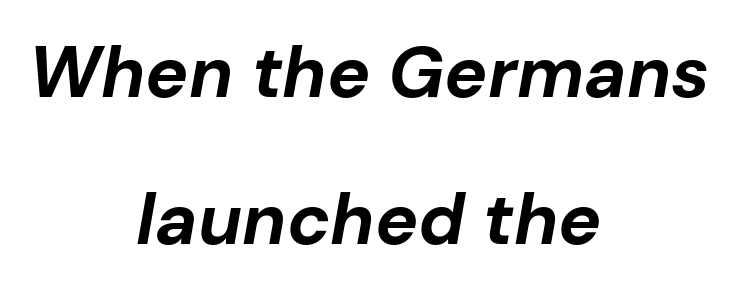
The image shows 72 px bold type, italic (leaning right); set centered, loose line spacing (2.04x), normal letter spacing, not underlined; low stroke contrast and a medium x-height.
